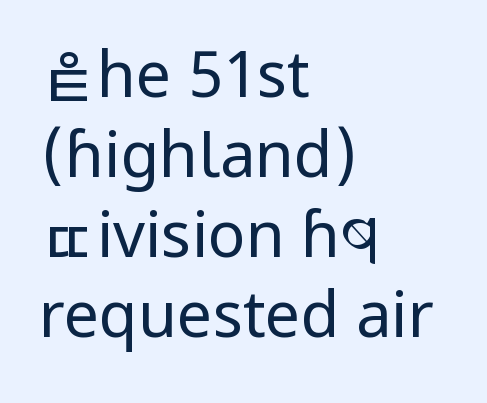
{"serif": "no", "italic": "no", "bold": "no", "weight": "regular", "width": "normal", "stroke_contrast": "low", "x_height": "medium", "monospaced": "no", "underline": "no", "align": "left", "line_spacing": "normal", "line_spacing_ratio": 1.27, "letter_spacing": "normal", "letter_spacing_em": 0.0, "glyph_px": 63}
